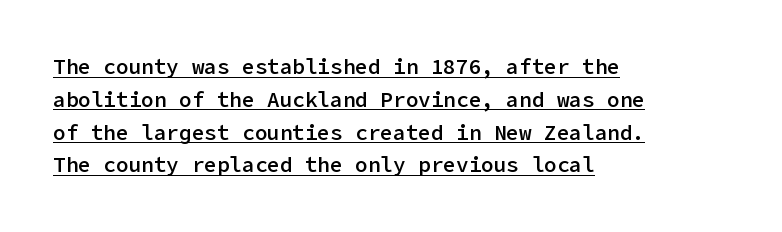
Q: Is the text bold? A: Semi-bold.
Q: Is the text italic (slanted)? A: No, it is upright.
Q: Is the text underlined? A: Yes.
Q: How is the paragraph aligned? A: Left-aligned.
Q: Is the spacing between letters normal or unusually wide? A: Normal.
Q: Is the spacing between lines tight, normal or loose? A: Normal.
